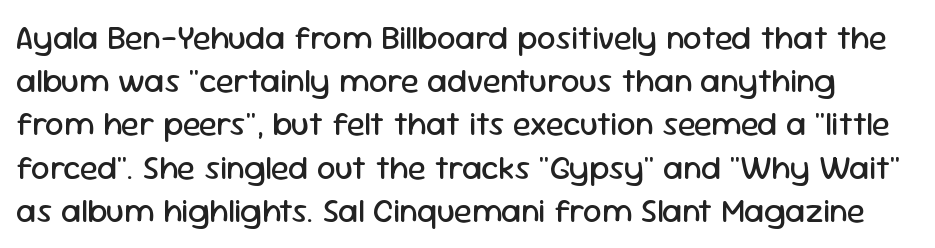
The line-height multiplier appears to be the usual default. Proportional: the letters do not fall into vertical columns. A clean baseline with only descenders dipping below it. The axis of the letterforms is exactly vertical. Weight: not bold — regular or lighter.
